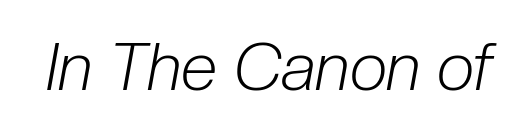
{"italic": "yes", "lean": "right", "slant_degrees": 10, "bold": "no", "weight": "light", "width": "condensed", "stroke_contrast": "low", "x_height": "medium", "monospaced": "no", "underline": "no", "letter_spacing": "normal", "letter_spacing_em": 0.0, "glyph_px": 67}
